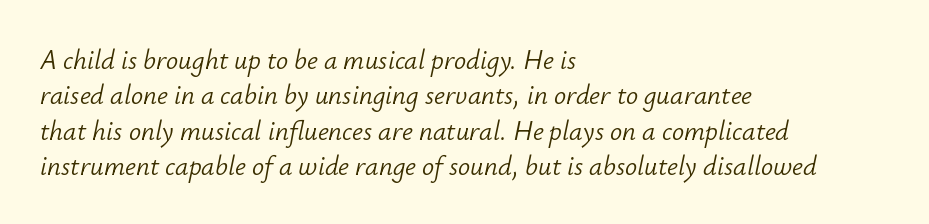
{"italic": "yes", "lean": "right", "slant_degrees": 12, "bold": "no", "underline": "no", "align": "left", "line_spacing": "normal", "line_spacing_ratio": 1.31, "letter_spacing": "normal", "letter_spacing_em": 0.0, "glyph_px": 27}
